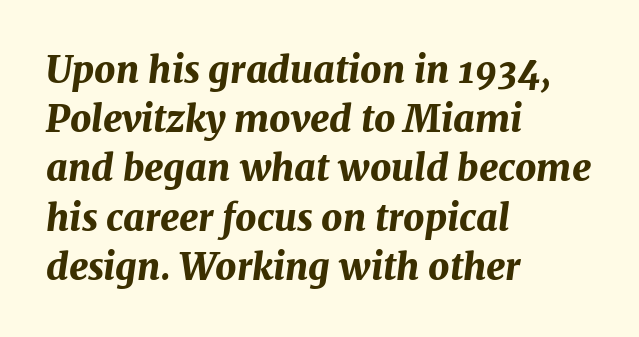
The glyphs have the mass of a bold cut. The passage shown has conventional tracking throughout. Each new line begins a customary step beneath the previous one. The rendering uses natural spacing where letterforms have individual widths. Would a proofreader flag this as italicized? Yes. The gap between lines stays unmarked.
